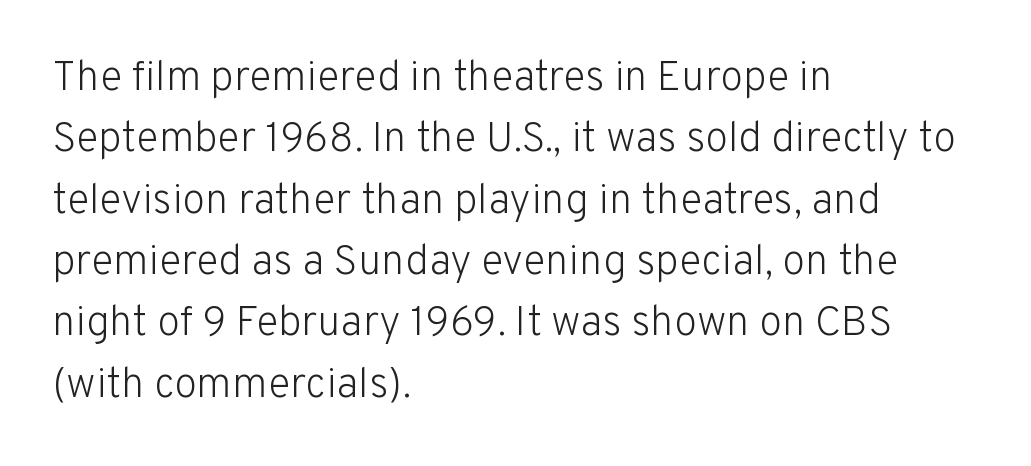
Q: Is the text bold? A: No.
Q: Is the text italic (slanted)? A: No, it is upright.
Q: Is the typeface a serif or a sans-serif typeface? A: Sans-serif.
Q: Is the text underlined? A: No.
Q: How is the paragraph aligned? A: Left-aligned.
Q: Is the spacing between letters normal or unusually wide? A: Normal.
Q: Is the spacing between lines tight, normal or loose? A: Normal.
Q: Width (condensed, normal, or wide)? A: Normal.
Q: Stroke contrast? A: Low.
Q: x-height? A: Medium.
Q: Monospaced? A: No.
